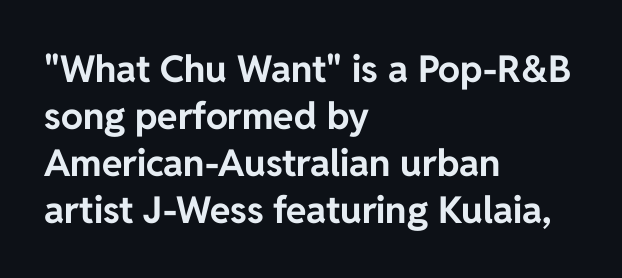
{"serif": "no", "italic": "no", "bold": "yes", "weight": "bold", "width": "normal", "stroke_contrast": "low", "x_height": "medium", "monospaced": "no", "underline": "no", "align": "left", "line_spacing": "normal", "line_spacing_ratio": 1.27, "letter_spacing": "normal", "letter_spacing_em": 0.0, "glyph_px": 37}
